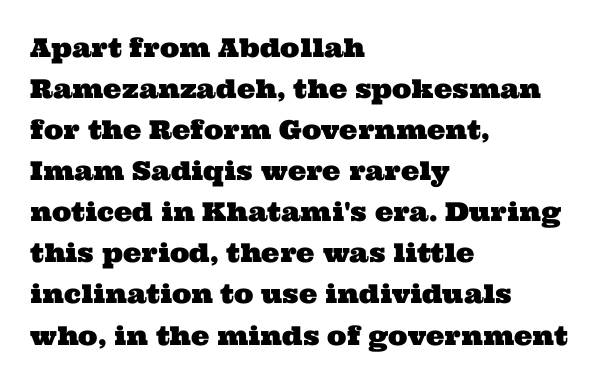
{"underline": "no", "align": "left", "line_spacing": "normal", "line_spacing_ratio": 1.58, "letter_spacing": "normal", "letter_spacing_em": 0.0, "glyph_px": 26}
